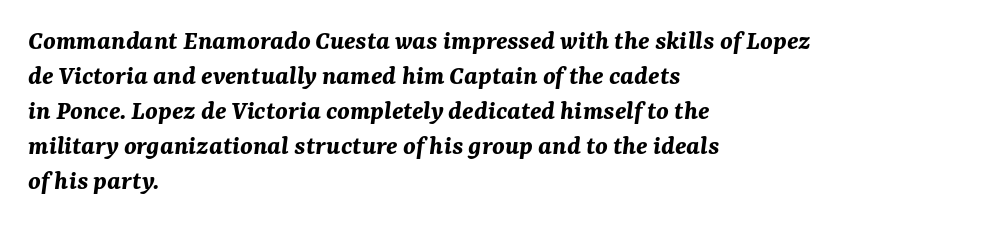
{"italic": "yes", "lean": "right", "slant_degrees": 7, "bold": "yes", "weight": "bold", "width": "normal", "stroke_contrast": "medium", "x_height": "medium", "monospaced": "no", "underline": "no", "align": "left", "line_spacing": "normal", "line_spacing_ratio": 1.25, "letter_spacing": "normal", "letter_spacing_em": 0.0, "glyph_px": 28}
